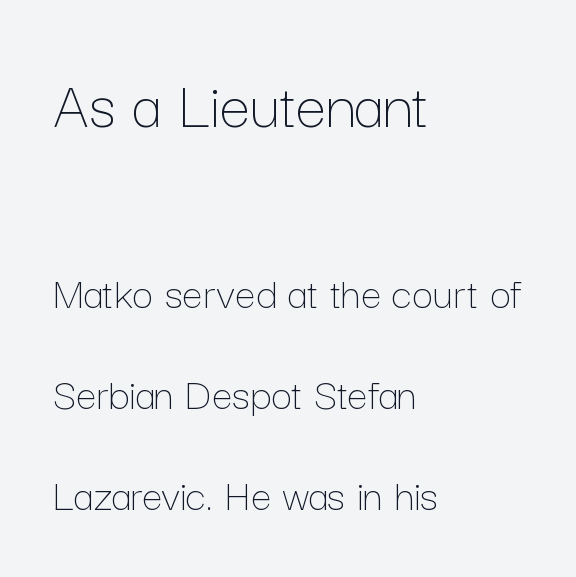
Is the type heavy? It reads as light-to-regular instead. Plain, unruled lines of type. Horizontally, the lines are justified to the leading edge only. Loosely led — the rows are spread out.
